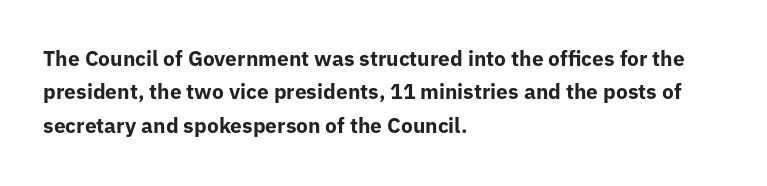
The lines sit at an ordinary, default distance from one another. Bare-footed words on every line. The rendering uses a bold face; every stroke is thick and dark. Posture: upright roman.
